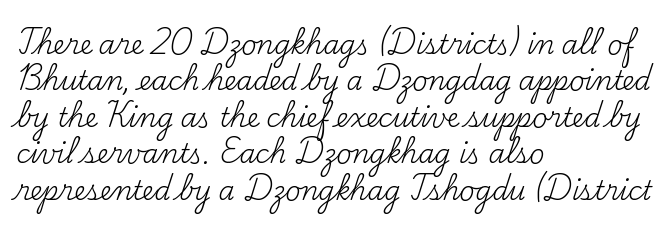
{"bold": "no", "underline": "no", "align": "left", "line_spacing": "normal", "line_spacing_ratio": 1.4, "letter_spacing": "normal", "letter_spacing_em": 0.0, "glyph_px": 26}
